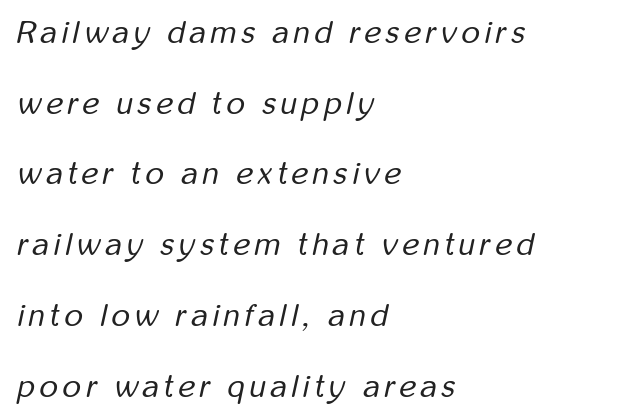
{"italic": "yes", "lean": "right", "slant_degrees": 12, "bold": "no", "weight": "regular", "width": "condensed", "stroke_contrast": "low", "x_height": "medium", "monospaced": "no", "underline": "no", "align": "left", "line_spacing": "loose", "line_spacing_ratio": 2.21, "glyph_px": 32}
